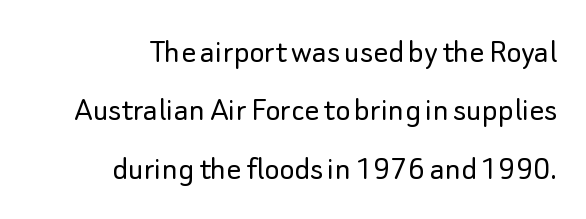
The image shows 36 px light sans-serif type, upright; set right-aligned, normal line spacing (1.62x), normal letter spacing, not underlined; low stroke contrast and a small x-height.
